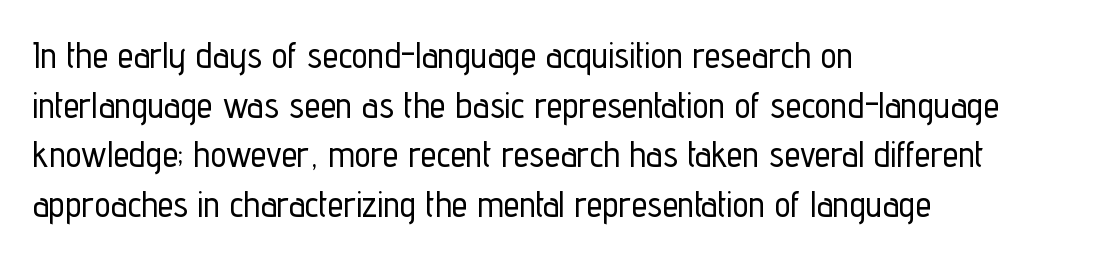
{"serif": "no", "italic": "no", "width": "condensed", "stroke_contrast": "low", "x_height": "medium", "monospaced": "no", "underline": "no", "align": "left", "line_spacing": "normal", "line_spacing_ratio": 1.38, "letter_spacing": "normal", "letter_spacing_em": 0.0, "glyph_px": 36}
